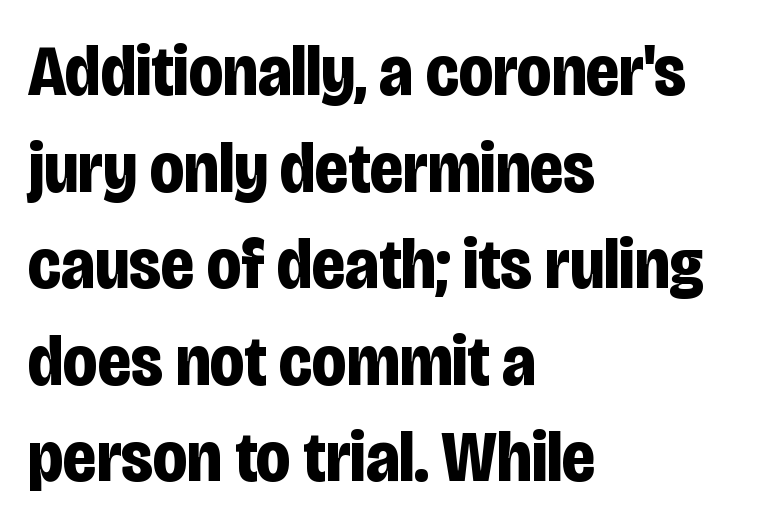
{"serif": "no", "italic": "no", "bold": "yes", "weight": "bold", "width": "condensed", "stroke_contrast": "low", "x_height": "large", "monospaced": "no", "underline": "no", "align": "left", "line_spacing": "normal", "line_spacing_ratio": 1.36, "letter_spacing": "normal", "letter_spacing_em": 0.0, "glyph_px": 71}
